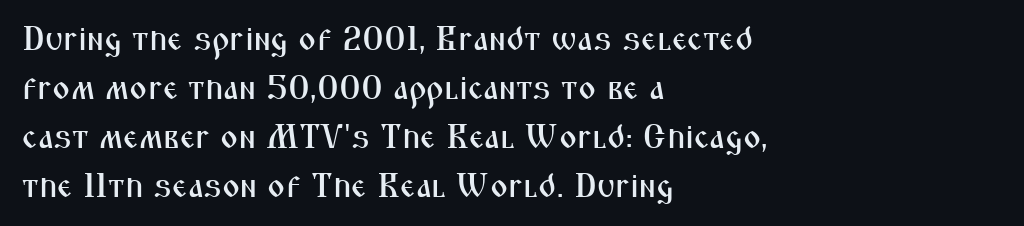
{"serif": "no", "italic": "no", "width": "condensed", "stroke_contrast": "medium", "x_height": "medium", "monospaced": "no", "underline": "no", "align": "left", "line_spacing": "normal", "line_spacing_ratio": 1.44, "letter_spacing": "normal", "letter_spacing_em": 0.0, "glyph_px": 34}
